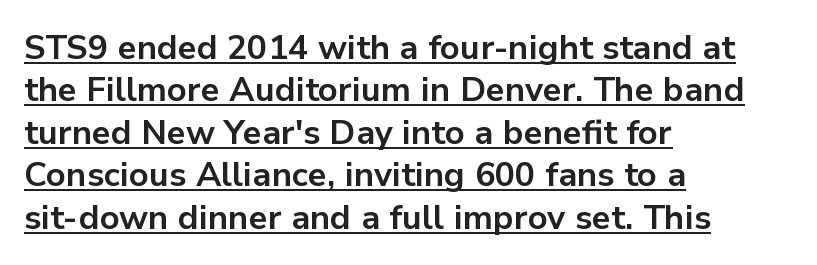
Unlike italic type, these characters show no tilt at all. Standard letterfit; no display-style spreading of the glyphs. Proportional: the letters do not fall into vertical columns. The designer left line spacing at the default.
